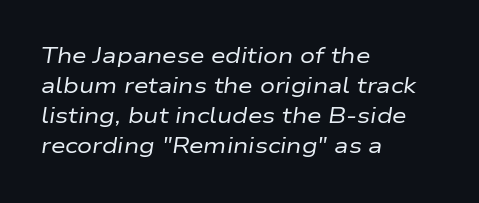
The image shows 21 px text type, italic (leaning right); set left-aligned, normal line spacing (1.43x), normal letter spacing, not underlined.
